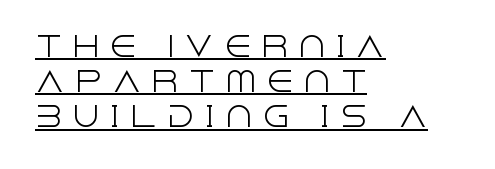
Q: Is the text bold? A: No.
Q: Is the text italic (slanted)? A: No, it is upright.
Q: Is the text underlined? A: Yes.
Q: How is the paragraph aligned? A: Left-aligned.
Q: Is the spacing between letters normal or unusually wide? A: Unusually wide.
Q: Is the spacing between lines tight, normal or loose? A: Normal.
